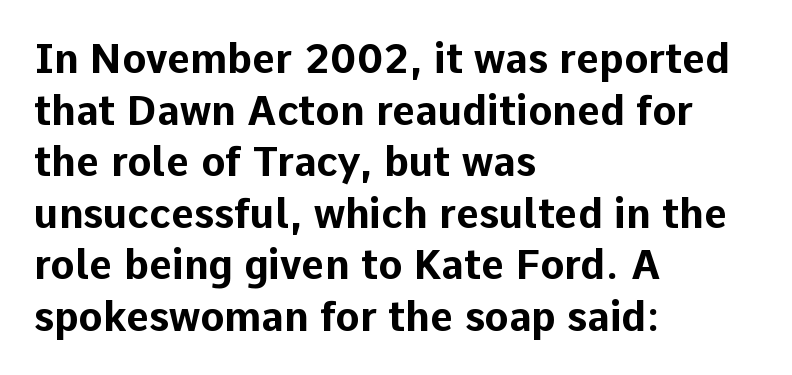
Q: Is the text bold? A: Yes.
Q: Is the text italic (slanted)? A: No, it is upright.
Q: Is the typeface a serif or a sans-serif typeface? A: Sans-serif.
Q: Is the text underlined? A: No.
Q: How is the paragraph aligned? A: Left-aligned.
Q: Is the spacing between letters normal or unusually wide? A: Normal.
Q: Is the spacing between lines tight, normal or loose? A: Normal.
Q: Width (condensed, normal, or wide)? A: Normal.
Q: Stroke contrast? A: Low.
Q: x-height? A: Medium.
Q: Monospaced? A: No.
